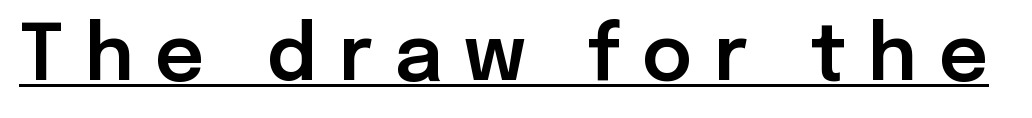
The image shows 77 px sans-serif type, upright; set unusually wide letter spacing (+0.28 em), underlined; low stroke contrast and a medium x-height.
